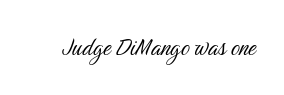
Q: Is the text bold? A: No.
Q: Is the text italic (slanted)? A: Yes.
Q: Is the typeface a serif or a sans-serif typeface? A: Sans-serif.
Q: Is the text underlined? A: No.
Q: Is the spacing between letters normal or unusually wide? A: Normal.
Q: Width (condensed, normal, or wide)? A: Condensed.
Q: Stroke contrast? A: Medium.
Q: x-height? A: Medium.
Q: Monospaced? A: No.
